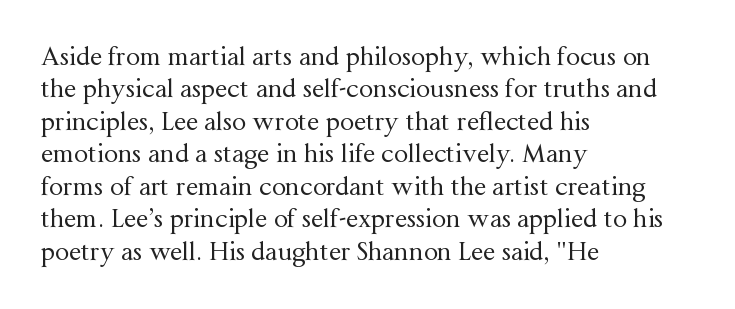
The words here are not underlined. Whoever set this chose a conventional vertical rhythm. Honestly, the letter spacing is just normal — you wouldn't notice it. Tall strokes in this sample are plumb rather than angled. Compared with a centered layout, this one pins lines to the left instead. The weight tops out at a normal text grade.
